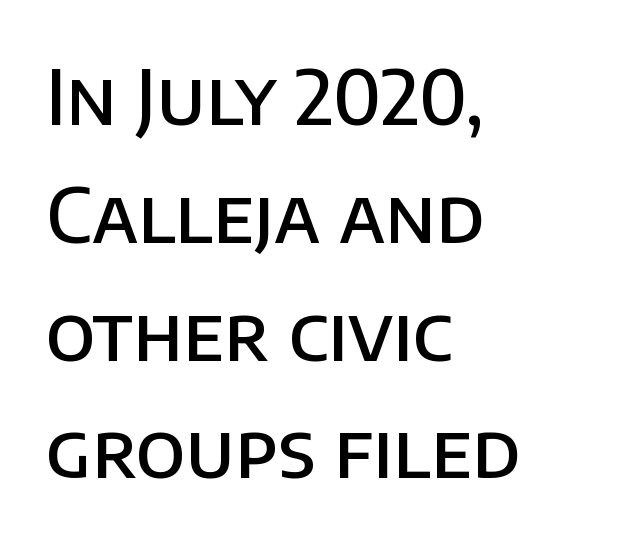
Nope, not italic — everything's standing straight. The characters display no serif detailing; their extremities are plain. A typesetter would call this leading conventional body-copy spacing. Descenders hang freely into open space. This sample uses plain, unmodified letter spacing. Visually the block forms a straight wall on the left and a jagged coastline on the right.
